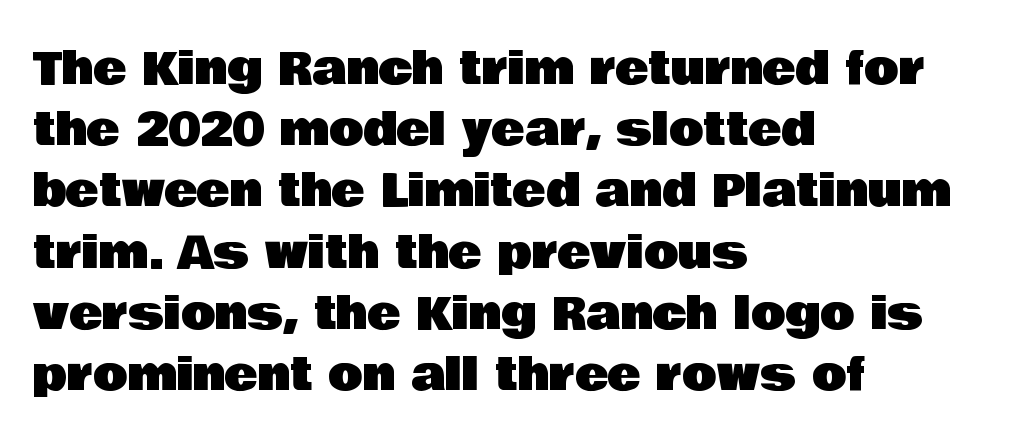
Q: Is the text italic (slanted)? A: No, it is upright.
Q: Is the typeface a serif or a sans-serif typeface? A: Sans-serif.
Q: Is the text underlined? A: No.
Q: How is the paragraph aligned? A: Left-aligned.
Q: Is the spacing between letters normal or unusually wide? A: Normal.
Q: Is the spacing between lines tight, normal or loose? A: Normal.
Q: Width (condensed, normal, or wide)? A: Normal.
Q: Stroke contrast? A: Low.
Q: x-height? A: Large.
Q: Monospaced? A: No.
